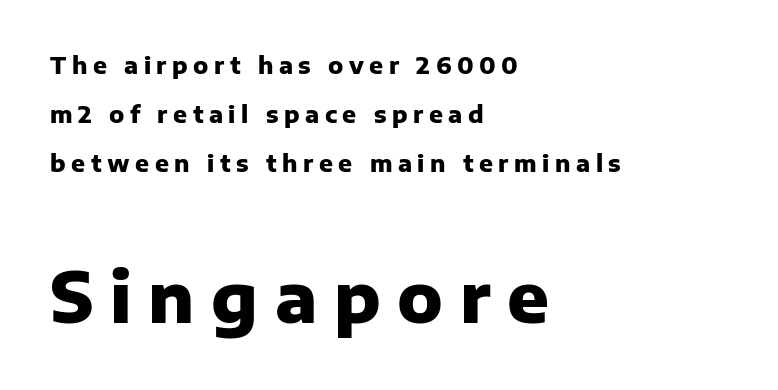
What stands out about the letter spacing? Its width — letters are far apart. A typesetter would call this proportional, since set widths differ per character. Designer's note — italics off, roman on. Nothing sits at the stroke ends, so this counts as sans-serif. Anything drawn beneath the words? Only blank space.
